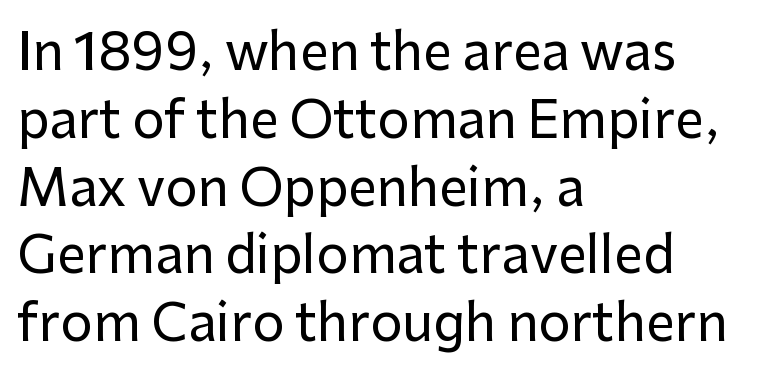
The image shows 51 px sans-serif type, upright; set left-aligned, normal line spacing (1.33x), normal letter spacing, not underlined; low stroke contrast and a medium x-height.
